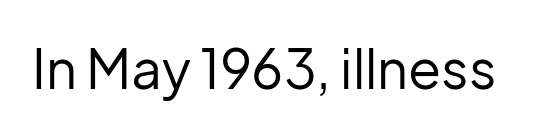
I'd call this a sans setting — the letters go barefoot. You could not count columns in this text — the font is proportionally spaced. No italicization has been applied; the sample stays upright. Is the stroke heavy? The answer is a plain regular-or-lighter.
